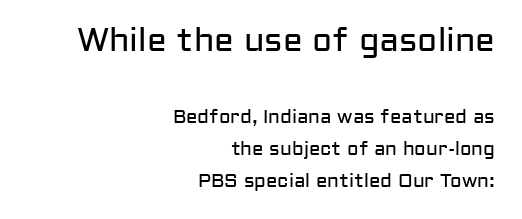
The typesetter chose a ragged-left arrangement here. Rule under the text: the space is simply empty. The composition opens big and finishes small. One glance says typical: line gaps are just what's usual. Look at the bottom of the vertical strokes: they stop flat, with no serifs. This sample uses plain, unmodified letter spacing.
